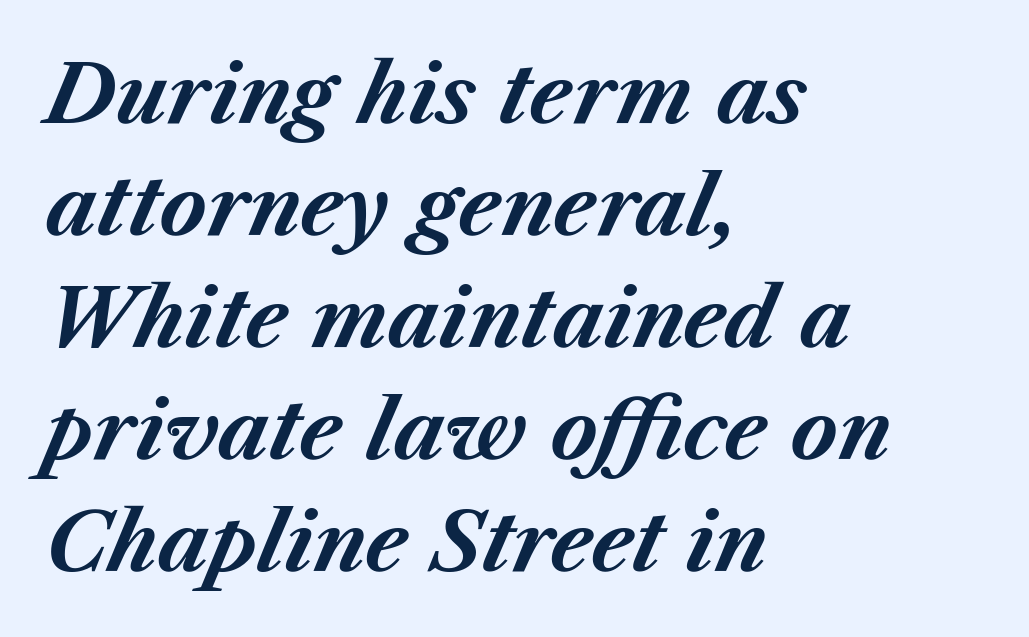
The image shows 80 px bold type, italic (leaning right); set left-aligned, normal line spacing (1.4x), normal letter spacing, not underlined; medium stroke contrast and a medium x-height.
